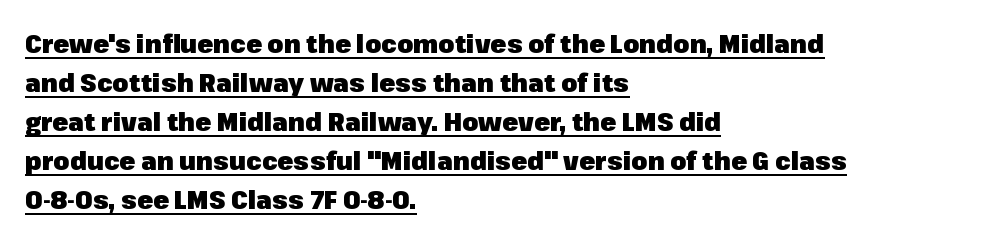
The image shows 26 px bold type, upright; set left-aligned, normal line spacing (1.5x), normal letter spacing, underlined.
